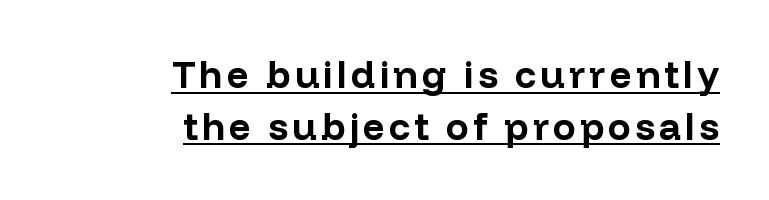
{"serif": "no", "italic": "no", "bold": "yes", "weight": "bold", "width": "normal", "stroke_contrast": "low", "x_height": "medium", "monospaced": "no", "underline": "yes", "align": "right", "line_spacing": "normal", "line_spacing_ratio": 1.36, "glyph_px": 38}
